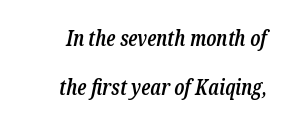
This sample uses plain, unmodified letter spacing. The words here are not underlined. Semibold letterforms, between regular and bold. One glance says open: line gaps are wider than usual.
